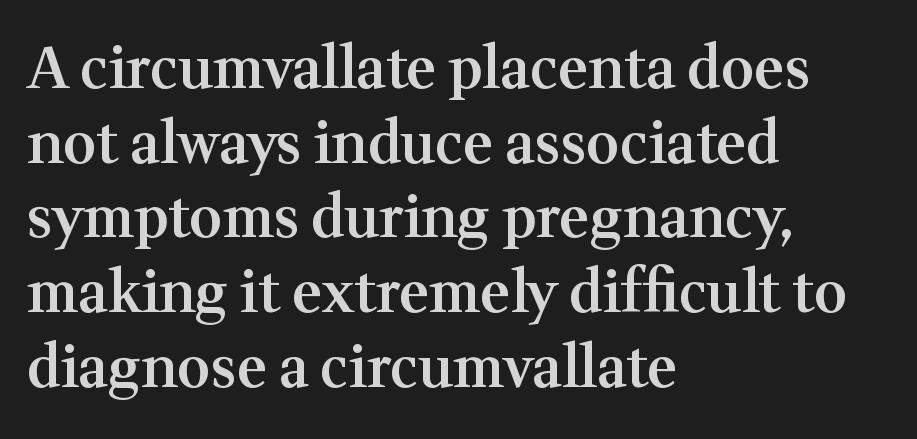
Q: Is the text bold? A: Semi-bold.
Q: Is the text italic (slanted)? A: No, it is upright.
Q: Is the typeface a serif or a sans-serif typeface? A: Serif.
Q: Is the text underlined? A: No.
Q: How is the paragraph aligned? A: Left-aligned.
Q: Is the spacing between letters normal or unusually wide? A: Normal.
Q: Is the spacing between lines tight, normal or loose? A: Normal.
Q: Width (condensed, normal, or wide)? A: Normal.
Q: Stroke contrast? A: Medium.
Q: x-height? A: Medium.
Q: Monospaced? A: No.
